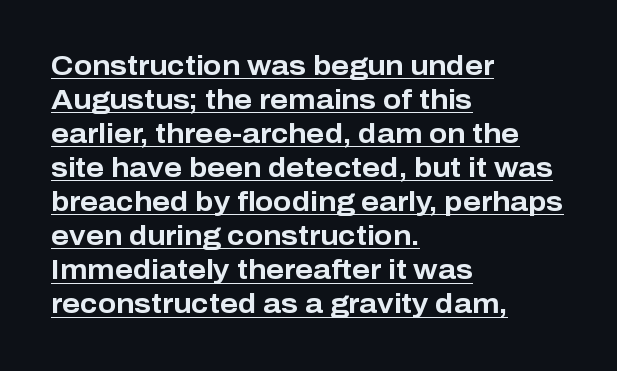
{"italic": "no", "bold": "yes", "underline": "yes", "align": "left", "line_spacing": "normal", "line_spacing_ratio": 1.26, "letter_spacing": "normal", "letter_spacing_em": 0.0, "glyph_px": 27}
